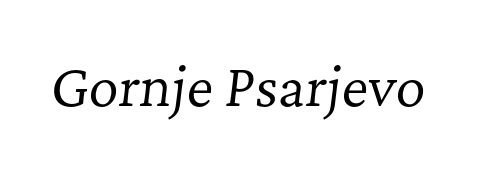
{"serif": "yes", "italic": "yes", "lean": "right", "slant_degrees": 7, "bold": "no", "weight": "regular", "width": "normal", "stroke_contrast": "low", "x_height": "medium", "monospaced": "no", "underline": "no", "letter_spacing": "normal", "letter_spacing_em": 0.0, "glyph_px": 52}
